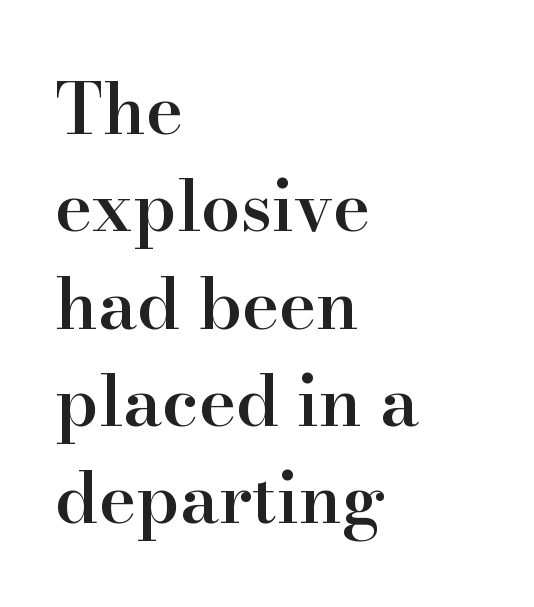
The image shows 70 px semibold serif type, upright; set left-aligned, normal line spacing (1.39x), normal letter spacing, not underlined; high stroke contrast and a small x-height.
